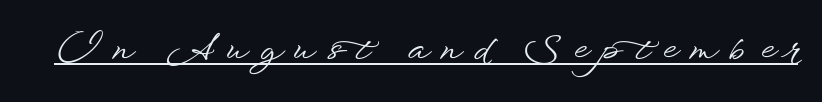
Q: Is the text italic (slanted)? A: Yes.
Q: Is the typeface a serif or a sans-serif typeface? A: Sans-serif.
Q: Is the text underlined? A: Yes.
Q: Is the spacing between letters normal or unusually wide? A: Unusually wide.
Q: Width (condensed, normal, or wide)? A: Wide.
Q: Stroke contrast? A: Low.
Q: x-height? A: Small.
Q: Monospaced? A: No.
